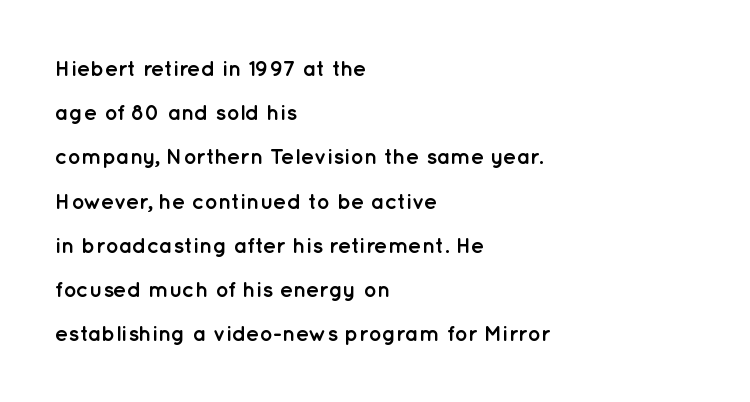
{"italic": "no", "bold": "yes", "underline": "no", "align": "left", "line_spacing": "loose", "line_spacing_ratio": 2.01, "letter_spacing": "normal", "letter_spacing_em": 0.0, "glyph_px": 22}
